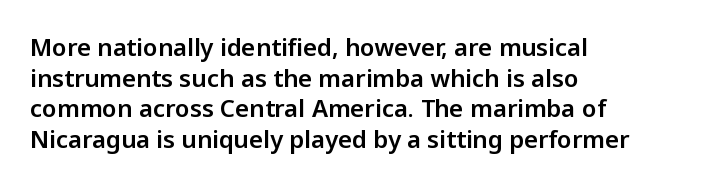
The image shows 24 px text type, upright; set left-aligned, normal line spacing (1.28x), normal letter spacing, not underlined.
